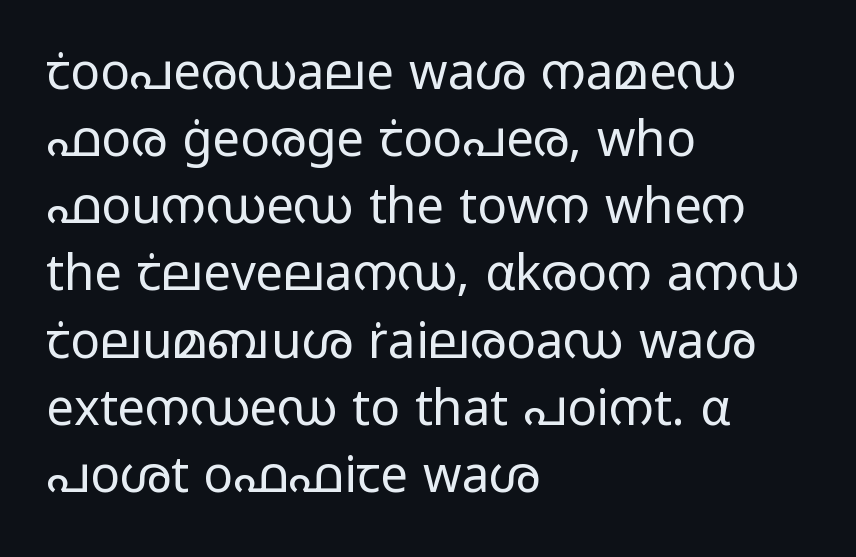
The image shows 49 px regular-weight, wide sans-serif type, upright; set left-aligned, normal line spacing (1.37x), normal letter spacing, not underlined; low stroke contrast and a medium x-height.
